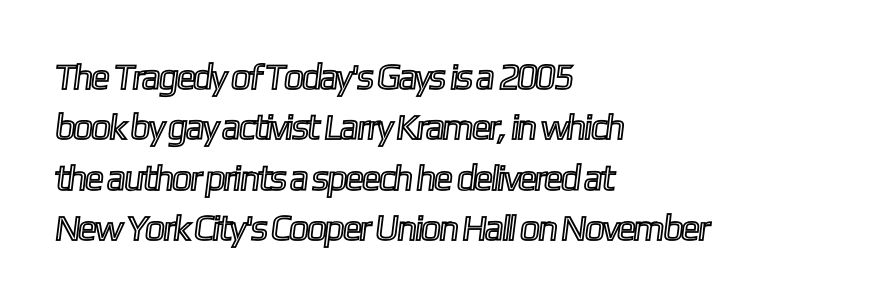
Q: Is the text underlined? A: No.
Q: How is the paragraph aligned? A: Left-aligned.
Q: Is the spacing between letters normal or unusually wide? A: Normal.
Q: Is the spacing between lines tight, normal or loose? A: Normal.
Q: Width (condensed, normal, or wide)? A: Condensed.
Q: x-height? A: Medium.
Q: Monospaced? A: No.
